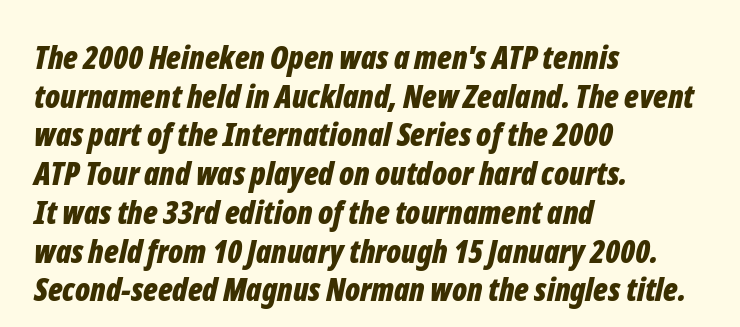
{"italic": "yes", "lean": "right", "slant_degrees": 12, "bold": "yes", "weight": "bold", "width": "condensed", "stroke_contrast": "low", "x_height": "medium", "monospaced": "no", "underline": "no", "align": "left", "line_spacing_ratio": 1.21, "letter_spacing": "normal", "letter_spacing_em": 0.0, "glyph_px": 32}
